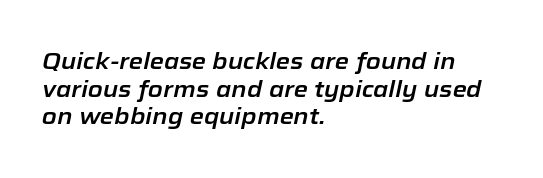
{"italic": "yes", "lean": "right", "slant_degrees": 12, "underline": "no", "align": "left", "line_spacing_ratio": 1.2, "letter_spacing": "normal", "letter_spacing_em": 0.0, "glyph_px": 23}
